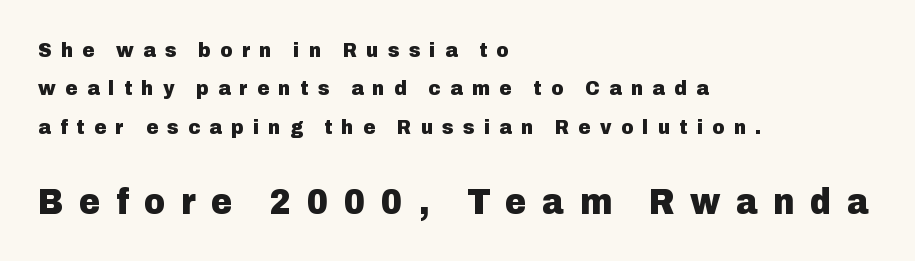
{"serif": "no", "italic": "no", "bold": "yes", "weight": "heavy", "width": "normal", "stroke_contrast": "low", "x_height": "medium", "monospaced": "no", "underline": "no", "align": "left", "line_spacing_ratio": 1.83, "letter_spacing": "wide", "letter_spacing_em": 0.44, "larger_block": "second", "size_ratio": 1.71, "glyph_px": 36}
